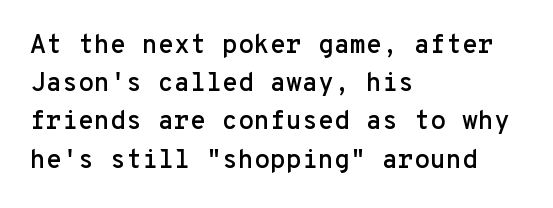
Q: Is the text italic (slanted)? A: No, it is upright.
Q: Is the text underlined? A: No.
Q: How is the paragraph aligned? A: Left-aligned.
Q: Is the spacing between letters normal or unusually wide? A: Normal.
Q: Is the spacing between lines tight, normal or loose? A: Normal.
